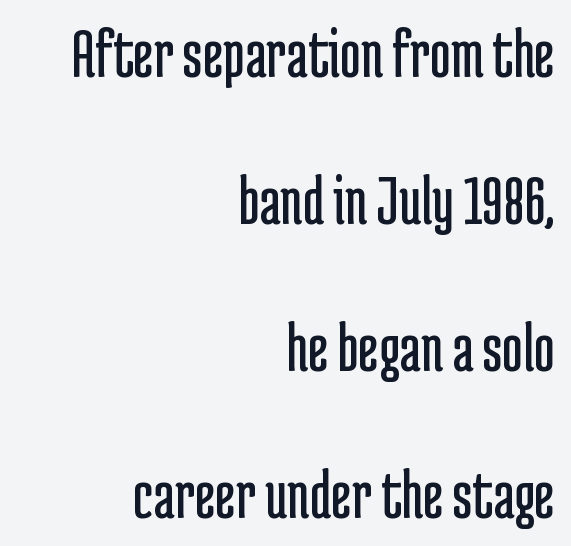
Q: Is the text bold? A: No.
Q: Is the text italic (slanted)? A: No, it is upright.
Q: Is the typeface a serif or a sans-serif typeface? A: Sans-serif.
Q: Is the text underlined? A: No.
Q: How is the paragraph aligned? A: Right-aligned.
Q: Is the spacing between letters normal or unusually wide? A: Normal.
Q: Is the spacing between lines tight, normal or loose? A: Loose.
Q: Width (condensed, normal, or wide)? A: Condensed.
Q: Stroke contrast? A: Low.
Q: x-height? A: Medium.
Q: Monospaced? A: No.
